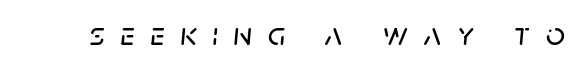
The image shows 33 px text type, italic (leaning right); set unusually wide letter spacing (+0.49 em), not underlined; low stroke contrast and a large x-height.
